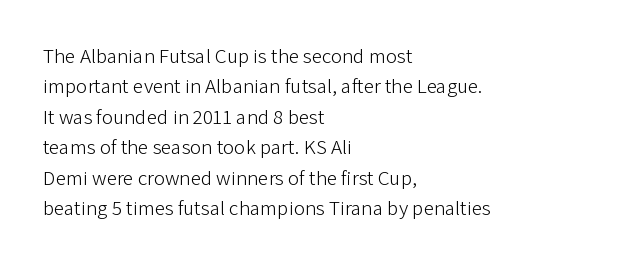
The image shows 21 px text type, upright; set left-aligned, normal line spacing (1.45x), normal letter spacing, not underlined.
